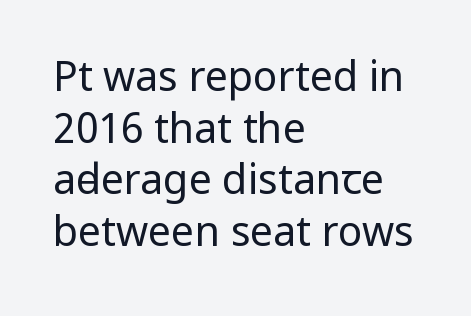
{"serif": "no", "italic": "no", "bold": "no", "weight": "regular", "width": "condensed", "stroke_contrast": "low", "x_height": "large", "monospaced": "no", "underline": "no", "align": "left", "line_spacing": "normal", "line_spacing_ratio": 1.26, "letter_spacing": "normal", "letter_spacing_em": 0.0, "glyph_px": 41}
